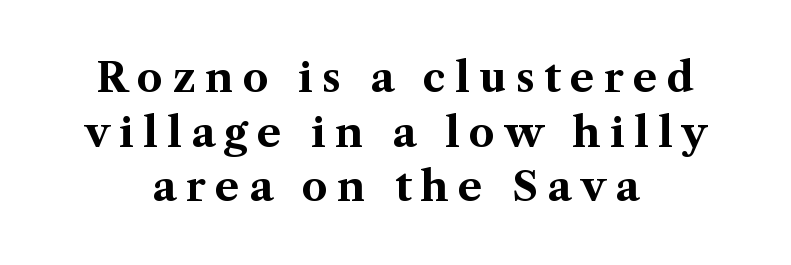
The image shows 41 px bold serif type, upright; set centered, normal line spacing (1.33x), unusually wide letter spacing (+0.23 em), not underlined; medium stroke contrast and a medium x-height.
